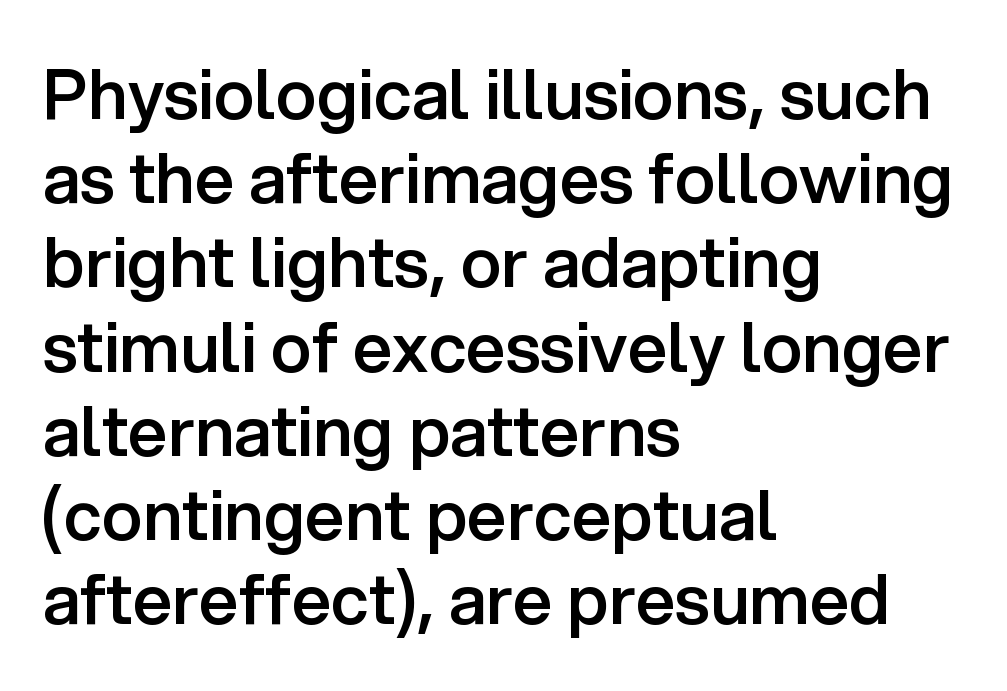
The image shows 69 px semibold sans-serif type, upright; set left-aligned, line spacing 1.22x, normal letter spacing, not underlined; low stroke contrast and a medium x-height.
